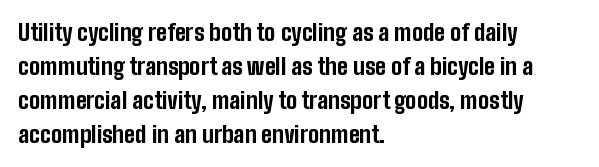
{"italic": "no", "bold": "yes", "underline": "no", "align": "left", "line_spacing": "normal", "line_spacing_ratio": 1.48, "letter_spacing": "normal", "letter_spacing_em": 0.0, "glyph_px": 23}
